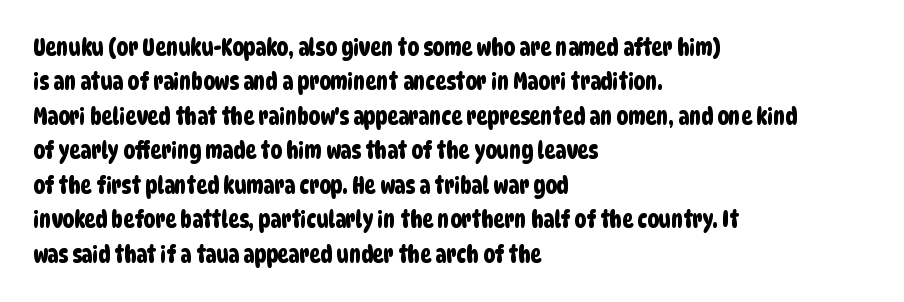
{"underline": "no", "align": "left", "line_spacing": "normal", "line_spacing_ratio": 1.5, "letter_spacing": "normal", "letter_spacing_em": 0.0, "glyph_px": 23}
